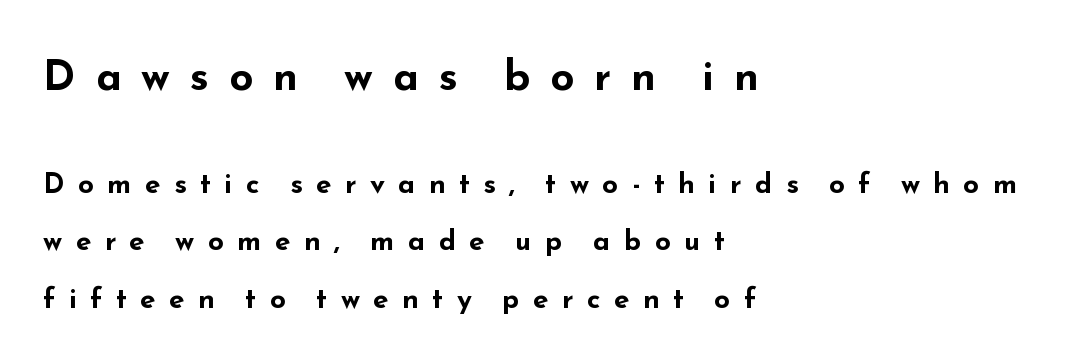
{"serif": "no", "italic": "no", "bold": "yes", "weight": "bold", "width": "wide", "stroke_contrast": "low", "x_height": "small", "monospaced": "no", "underline": "no", "align": "left", "line_spacing": "loose", "line_spacing_ratio": 2.04, "letter_spacing": "wide", "letter_spacing_em": 0.48, "larger_block": "first", "size_ratio": 1.5, "glyph_px": 42}
